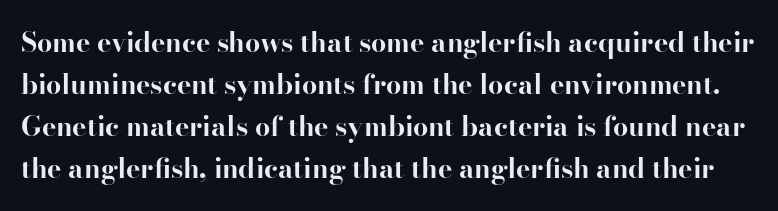
Q: Is the text bold? A: Yes.
Q: Is the text italic (slanted)? A: No, it is upright.
Q: Is the text underlined? A: No.
Q: Is the spacing between letters normal or unusually wide? A: Normal.
Q: Is the spacing between lines tight, normal or loose? A: Normal.
